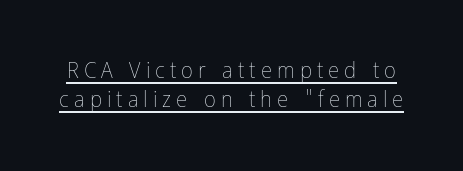
The rendering uses a moderate line-height, typical for paragraphs. Ordinary non-slanted type is in use. Compared with undecorated copy, this sample adds a rule below the words. Observe the wide spacing: letters keep a clear distance from each other. Vertical stems look standard width or narrower in stroke.
